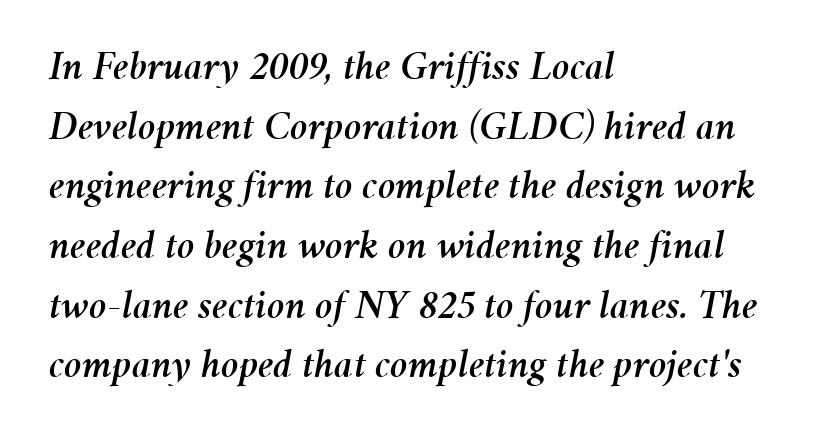
Q: Is the text italic (slanted)? A: Yes, it leans right by about 11 degrees.
Q: Is the text underlined? A: No.
Q: How is the paragraph aligned? A: Left-aligned.
Q: Is the spacing between letters normal or unusually wide? A: Normal.
Q: Is the spacing between lines tight, normal or loose? A: Normal.
Q: Width (condensed, normal, or wide)? A: Normal.
Q: Stroke contrast? A: Medium.
Q: x-height? A: Medium.
Q: Monospaced? A: No.
